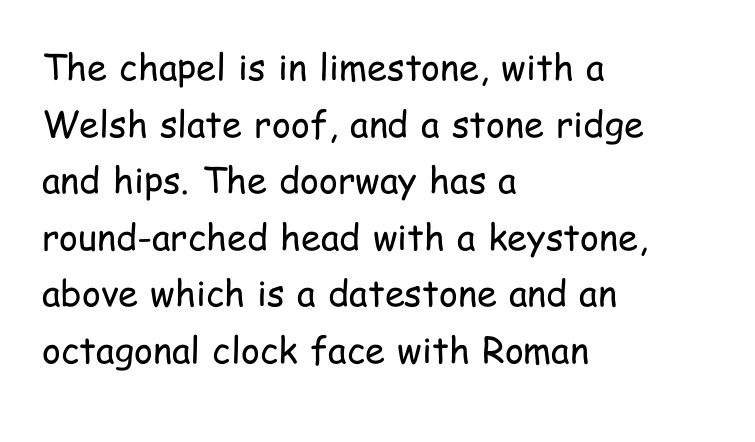
Varying glyph widths throughout — classic text-font behaviour. The passage shown stacks its lines at a standard gap. Reading down the block, your eye returns to a fixed left position each line. The letters carry no serifs — their stems end cleanly without finishing strokes. This sample uses plain, unmodified letter spacing. Weight: regular or lighter.
